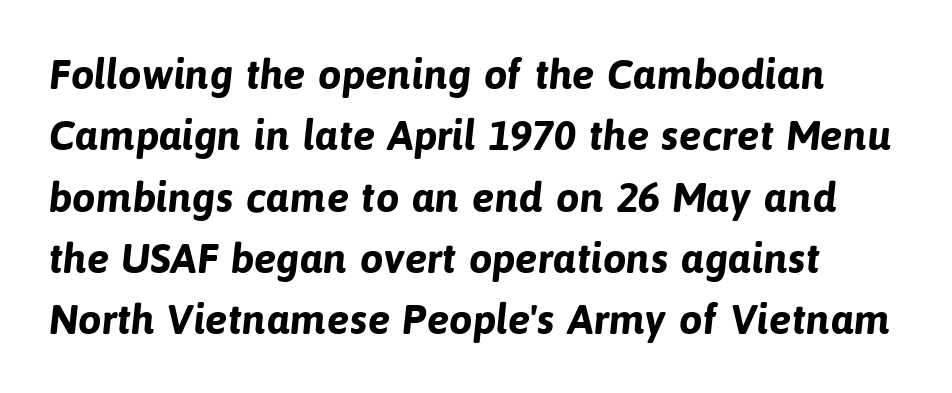
The rows are spaced the way most documents space them. Anything drawn beneath the words? Only blank space. Think of a printed novel: that variable character pitch is what you see here. Nobody touched the tracking dial on this one. Compared with an ordinary text face, these strokes are far heavier — a full bold.
